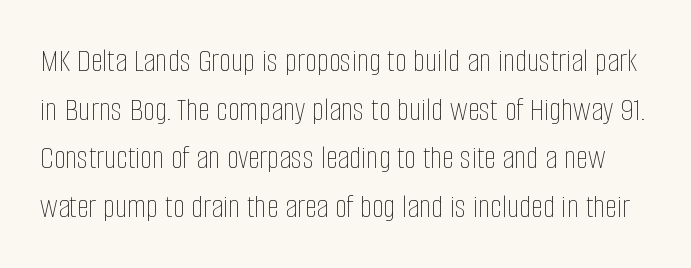
The image shows 34 px thin, condensed type, upright; set normal line spacing (1.43x), normal letter spacing, not underlined; low stroke contrast and a large x-height.
